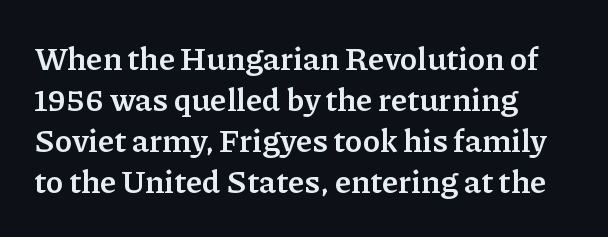
Posture: vertical. Summary of vertical rhythm: regular, with standard interline spacing. Alignment: flush left. What weight is shown? A full bold with thick strokes.
